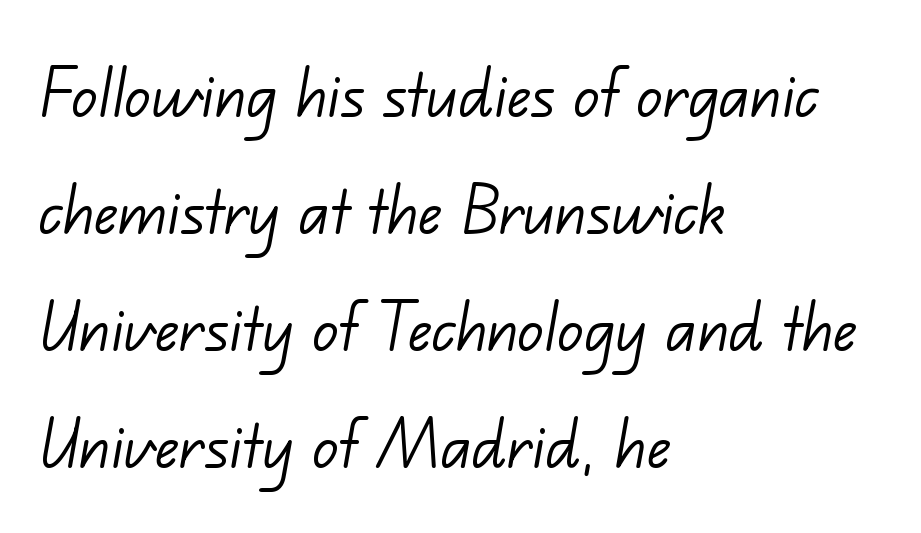
Q: Is the text bold? A: No.
Q: Is the typeface a serif or a sans-serif typeface? A: Sans-serif.
Q: Is the text underlined? A: No.
Q: How is the paragraph aligned? A: Left-aligned.
Q: Is the spacing between letters normal or unusually wide? A: Normal.
Q: Is the spacing between lines tight, normal or loose? A: Normal.
Q: Width (condensed, normal, or wide)? A: Normal.
Q: Stroke contrast? A: Low.
Q: x-height? A: Small.
Q: Monospaced? A: No.
